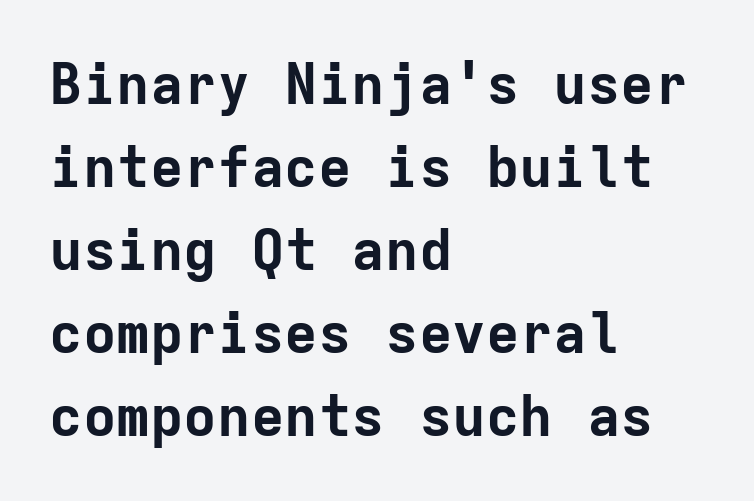
Q: Is the text bold? A: Yes.
Q: Is the text italic (slanted)? A: No, it is upright.
Q: Is the typeface a serif or a sans-serif typeface? A: Sans-serif.
Q: Is the text underlined? A: No.
Q: How is the paragraph aligned? A: Left-aligned.
Q: Is the spacing between letters normal or unusually wide? A: Normal.
Q: Is the spacing between lines tight, normal or loose? A: Normal.
Q: Width (condensed, normal, or wide)? A: Normal.
Q: Stroke contrast? A: Low.
Q: x-height? A: Medium.
Q: Monospaced? A: Yes.
